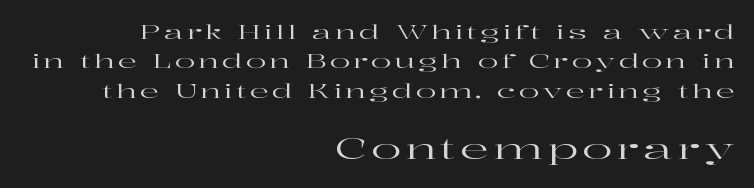
Note: smaller setting up top, larger setting below. Does the leading feel generous? No, just average. Bare-footed words on every line. The rendering uses natural spacing where letterforms have individual widths. When letters stand straight like this, we call the style roman or upright. Note: serifs present on the glyphs.
